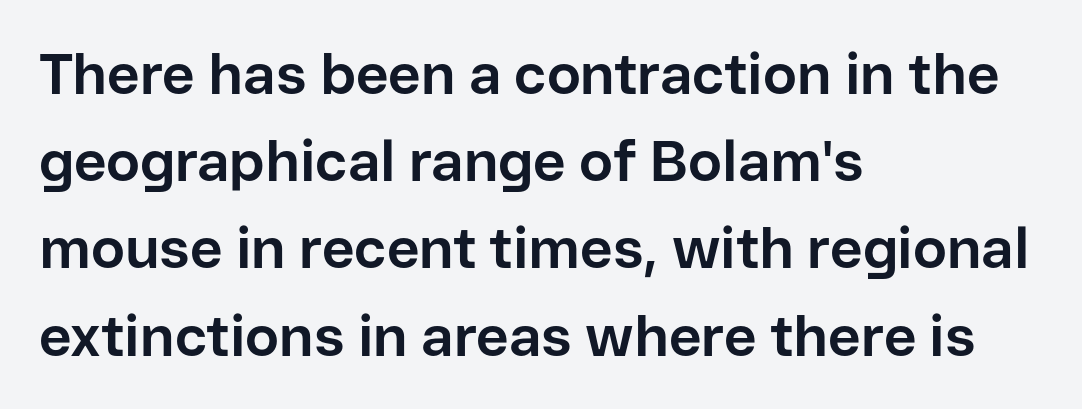
The glyphs have the mass of a bold cut. These lines are rendered in a variable-pitch font. Alignment: flush left. The rendering uses a moderate line-height, typical for paragraphs.
